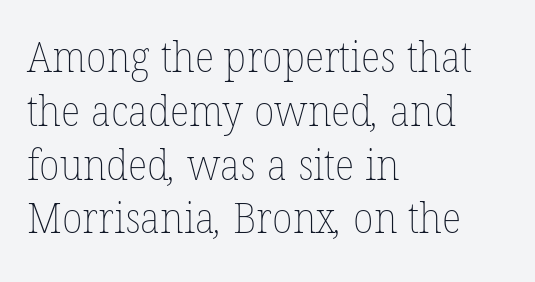
{"bold": "no", "weight": "thin", "width": "normal", "stroke_contrast": "low", "x_height": "medium", "monospaced": "no", "underline": "no", "align": "left", "line_spacing": "normal", "line_spacing_ratio": 1.28, "letter_spacing": "normal", "letter_spacing_em": 0.0, "glyph_px": 42}
